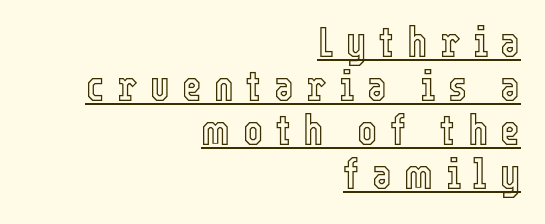
{"italic": "no", "width": "condensed", "x_height": "medium", "monospaced": "no", "underline": "yes", "align": "right", "line_spacing": "tight", "line_spacing_ratio": 1.05, "letter_spacing": "wide", "letter_spacing_em": 0.3, "glyph_px": 42}
